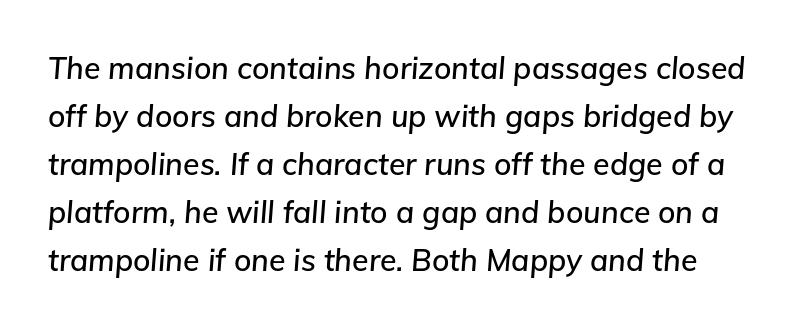
Q: Is the text italic (slanted)? A: Yes, it leans right by about 5 degrees.
Q: Is the text underlined? A: No.
Q: Is the spacing between letters normal or unusually wide? A: Normal.
Q: Is the spacing between lines tight, normal or loose? A: Normal.
Q: Width (condensed, normal, or wide)? A: Normal.
Q: Stroke contrast? A: Low.
Q: x-height? A: Medium.
Q: Monospaced? A: No.
